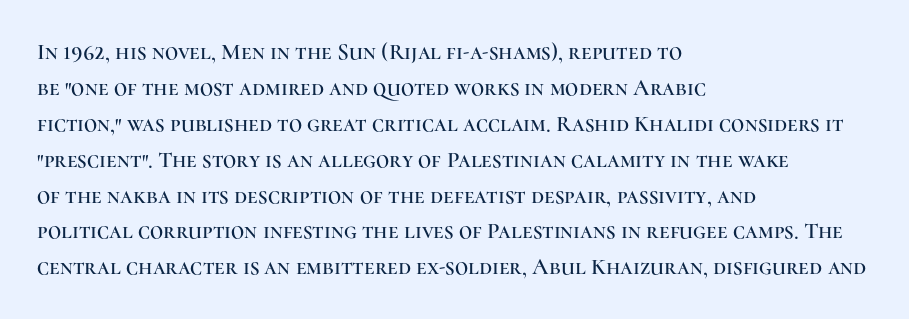
Q: Is the text italic (slanted)? A: No, it is upright.
Q: Is the text underlined? A: No.
Q: How is the paragraph aligned? A: Left-aligned.
Q: Is the spacing between letters normal or unusually wide? A: Normal.
Q: Is the spacing between lines tight, normal or loose? A: Normal.
